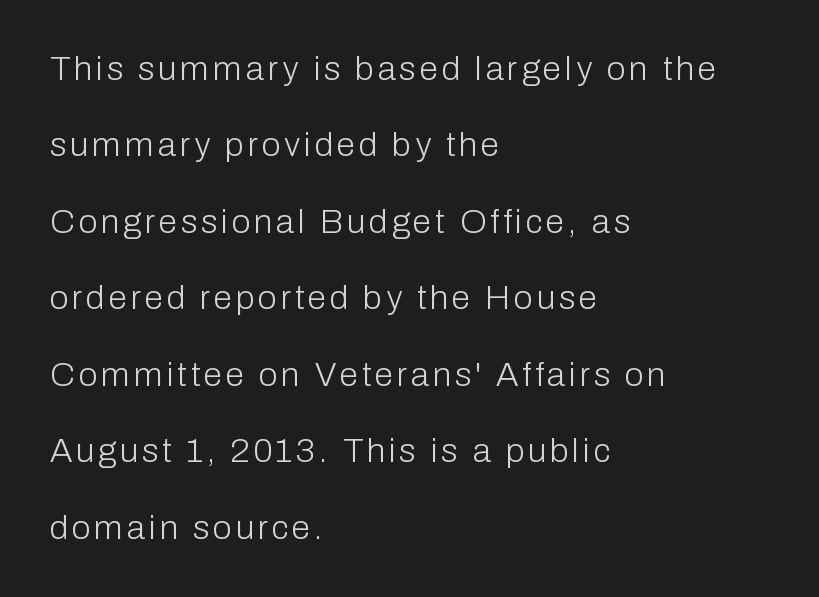
The image shows 34 px light sans-serif type, upright; set left-aligned, loose line spacing (2.25x), not underlined; low stroke contrast and a medium x-height.
